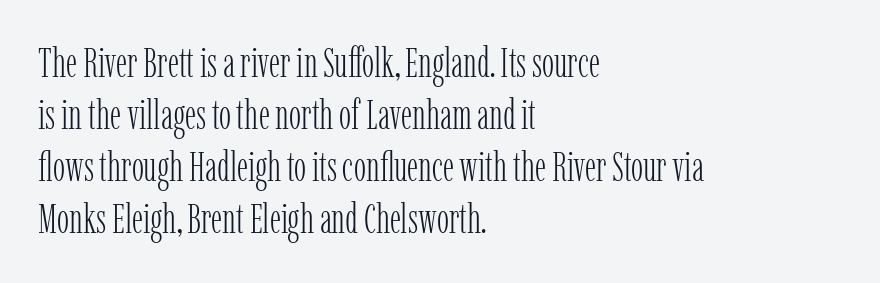
This rendering features lettering with no underline. Bold? No — there's no thickening of the strokes. In terms of letterform style, serifs are clearly present. A typesetter would call this zero additional tracking. Think of a printed novel: that variable character pitch is what you see here.
